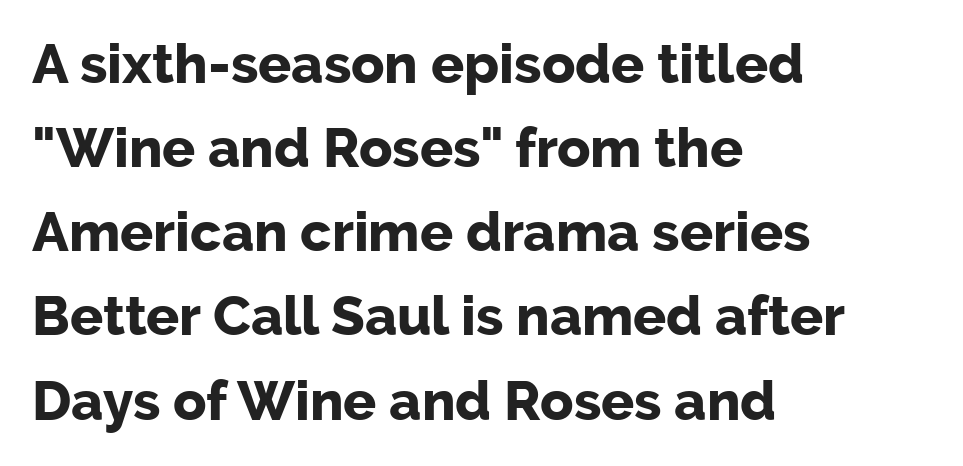
Decoration check: the copy has no underline. A roman cut, with each character standing at attention. You can tell from the bare stems that sans-serif type was used. I'd describe the lettering as bold — thick and assertive. The passage shown stacks its lines at a standard gap.
